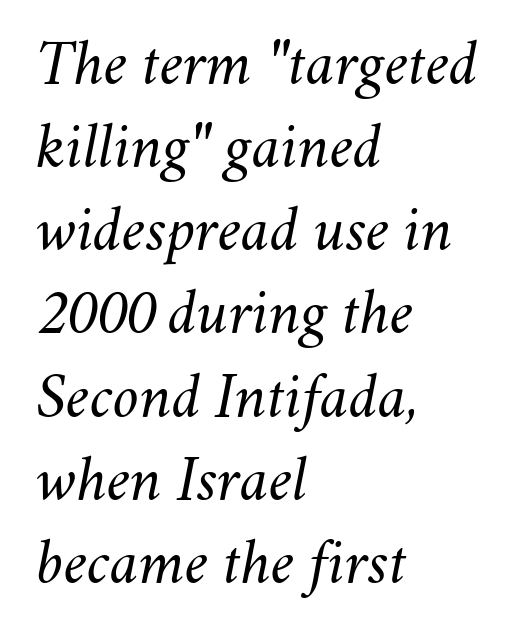
One-word summary of the alignment: left. Decoration check: the copy has no underline. The rendering uses a moderate line-height, typical for paragraphs. Is this a fixed-width face? No — the glyphs have proportional, varying widths.
